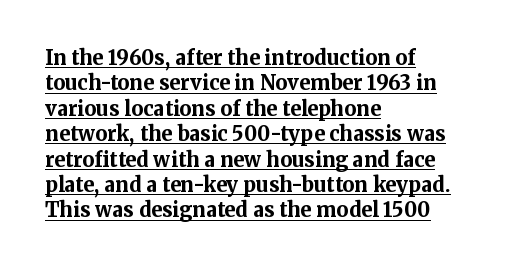
{"italic": "no", "bold": "yes", "underline": "yes", "align": "left", "line_spacing": "normal", "line_spacing_ratio": 1.27, "letter_spacing": "normal", "letter_spacing_em": 0.0, "glyph_px": 20}
